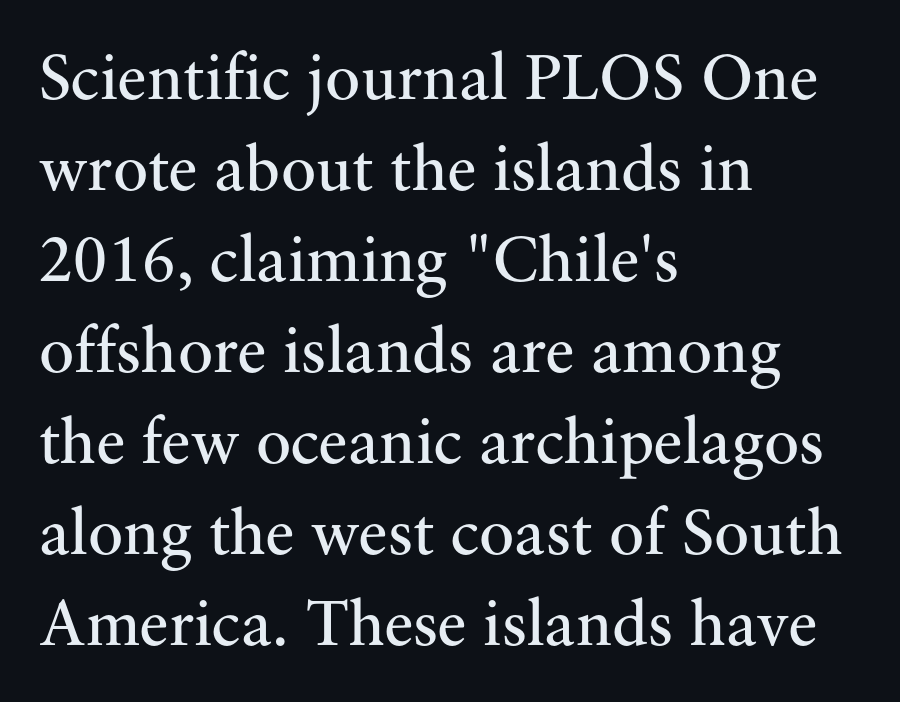
The image shows 66 px regular-weight serif type, upright; set left-aligned, normal line spacing (1.38x), normal letter spacing, not underlined; medium stroke contrast and a small x-height.
